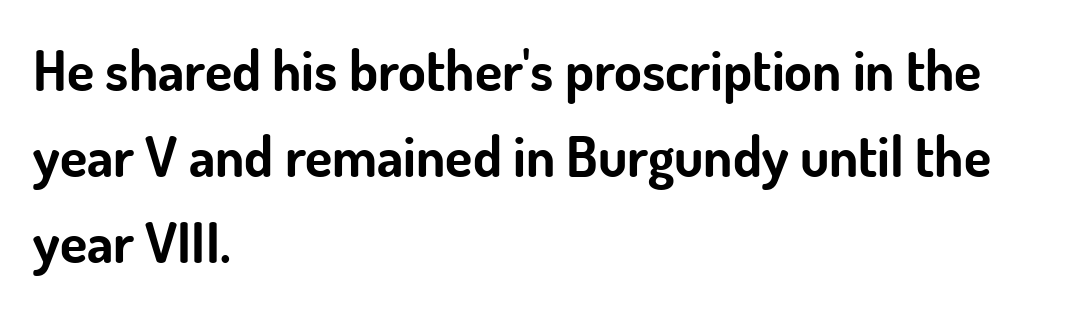
The space between consecutive lines is moderate. The passage shown is not underscored anywhere. Leftover space on each line is placed entirely after the last word. Does the type have serifs? No, each stem ends abruptly. A full-strength bold gives these letters their thick strokes. The letters advance in unequal steps, a hallmark of proportional type.
